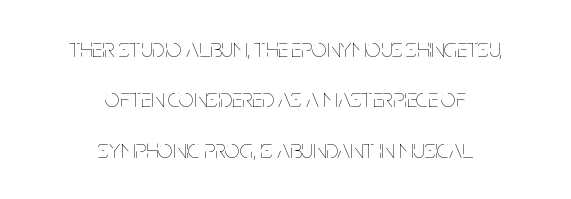
The image shows 26 px text type, upright; set centered, loose line spacing (1.94x), normal letter spacing, not underlined.
